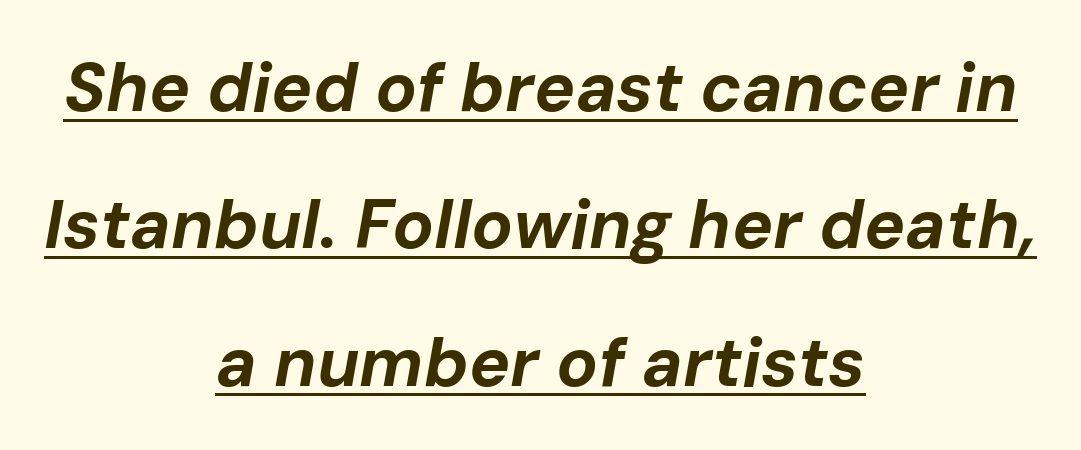
The image shows 69 px bold type, italic (leaning right); set centered, loose line spacing (1.99x), normal letter spacing, underlined; low stroke contrast and a medium x-height.
